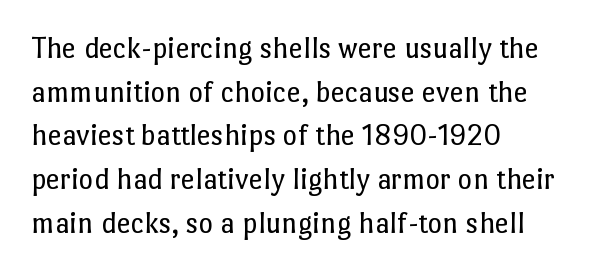
Q: Is the text bold? A: No.
Q: Is the text italic (slanted)? A: No, it is upright.
Q: Is the text underlined? A: No.
Q: How is the paragraph aligned? A: Left-aligned.
Q: Is the spacing between letters normal or unusually wide? A: Normal.
Q: Is the spacing between lines tight, normal or loose? A: Normal.
Q: Width (condensed, normal, or wide)? A: Normal.
Q: Stroke contrast? A: Low.
Q: x-height? A: Medium.
Q: Monospaced? A: No.
